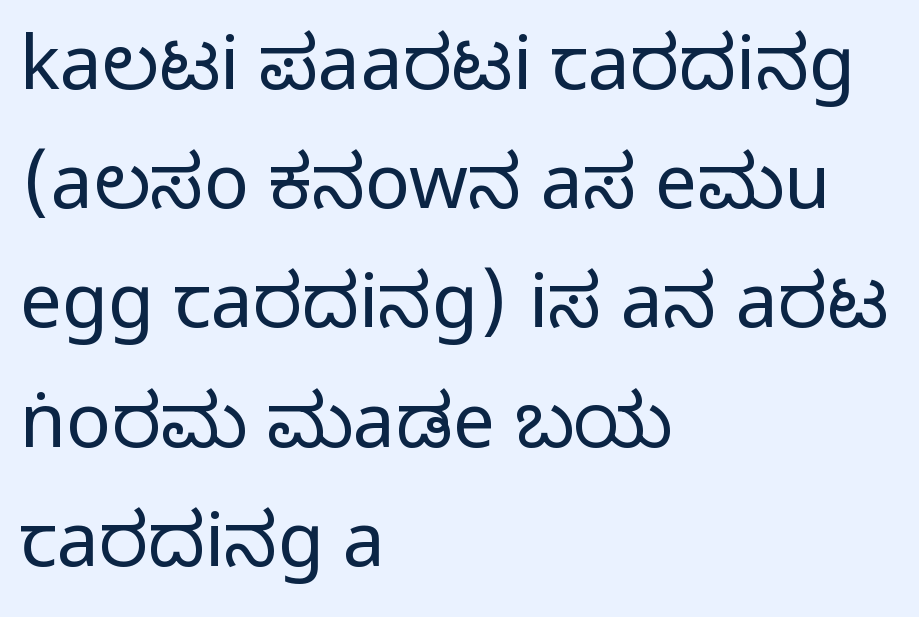
The image shows 75 px condensed sans-serif type, upright; set left-aligned, normal line spacing (1.59x), normal letter spacing, not underlined; medium stroke contrast.
